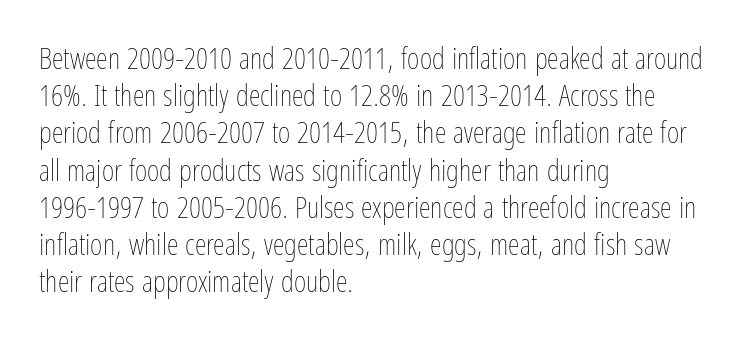
The image shows 30 px thin, condensed type, upright; set left-aligned, line spacing 1.24x, normal letter spacing, not underlined; low stroke contrast and a medium x-height.
